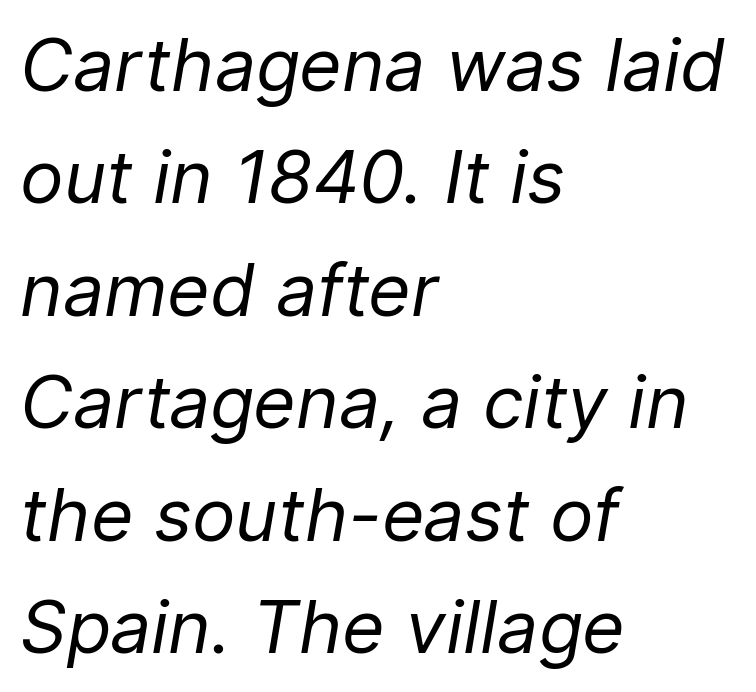
Note the varied advance widths — an 'i' is clearly narrower than an 'm'. Every row of glyphs begins at an identical x-position on the left. If you measured baseline to baseline, you'd find a middling distance. Each row of text sits above clean, open space. These lines were composed using italics. Look at the tracking — it's just the regular setting, nothing added.
